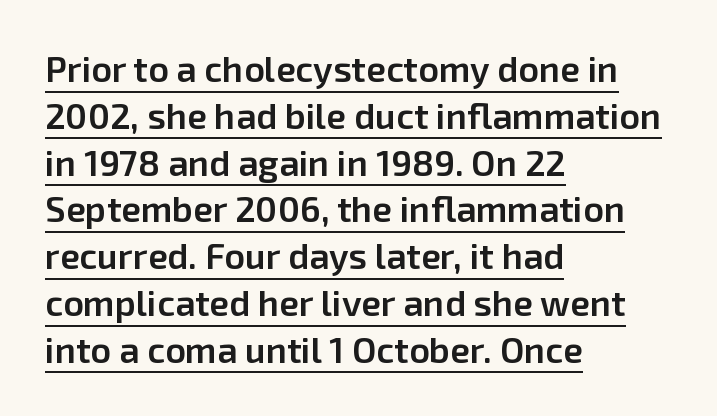
Q: Is the text bold? A: Semi-bold.
Q: Is the text italic (slanted)? A: No, it is upright.
Q: Is the typeface a serif or a sans-serif typeface? A: Sans-serif.
Q: Is the text underlined? A: Yes.
Q: How is the paragraph aligned? A: Left-aligned.
Q: Is the spacing between letters normal or unusually wide? A: Normal.
Q: Is the spacing between lines tight, normal or loose? A: Normal.
Q: Width (condensed, normal, or wide)? A: Normal.
Q: Stroke contrast? A: Low.
Q: x-height? A: Medium.
Q: Monospaced? A: No.
